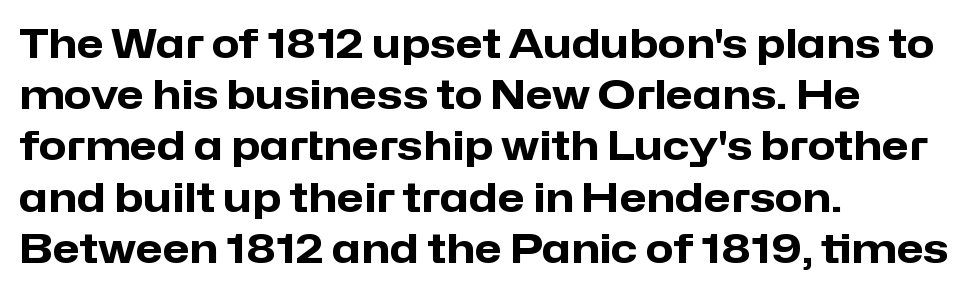
The image shows 40 px heavy sans-serif type, upright; set left-aligned, normal line spacing (1.28x), normal letter spacing, not underlined; low stroke contrast and a medium x-height.
